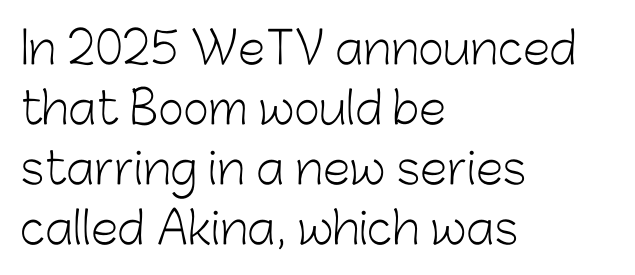
How are the letters spaced? Ordinarily, with no added tracking. Nothing heavy about these letters — not bold at all. Think of a printed novel: that variable character pitch is what you see here. The leading is moderate, giving the passage an even texture. One-word summary of the alignment: left.
